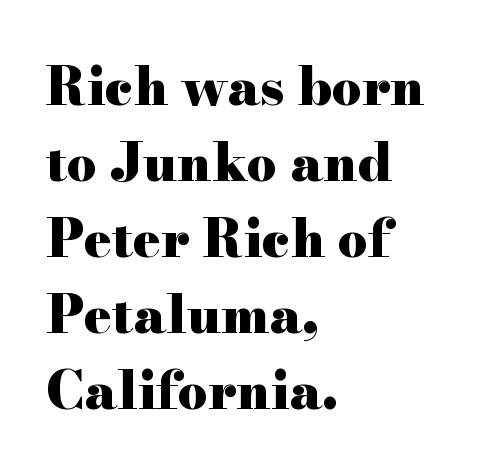
The image shows 52 px heavy, wide serif type, upright; set left-aligned, normal line spacing (1.46x), normal letter spacing, not underlined; high stroke contrast and a small x-height.
